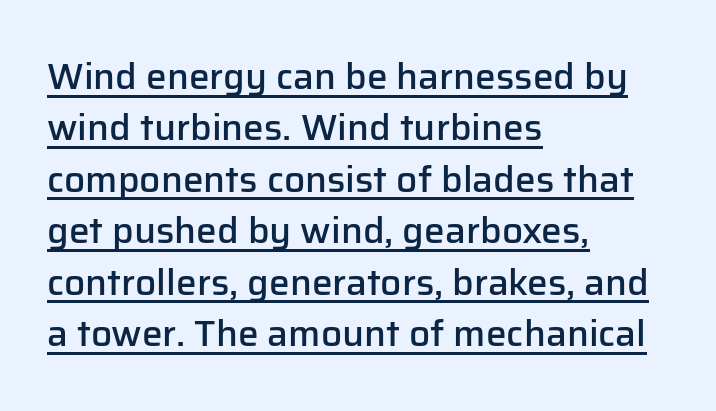
{"serif": "no", "italic": "no", "bold": "semi", "weight": "semibold", "width": "normal", "stroke_contrast": "low", "x_height": "medium", "monospaced": "no", "underline": "yes", "align": "left", "line_spacing": "normal", "line_spacing_ratio": 1.39, "letter_spacing": "normal", "letter_spacing_em": 0.0, "glyph_px": 37}
